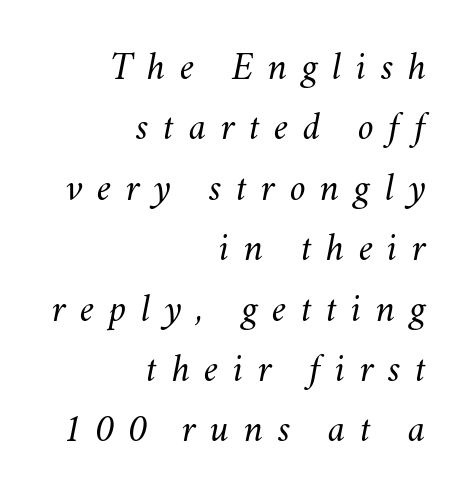
The passage shown is not underscored anywhere. The font sits on the lighter half of the weight spectrum, regular included. Interline gaps are of average width in this sample. The letters advance in unequal steps, a hallmark of proportional type. The letters are spread apart with noticeably loose tracking.
